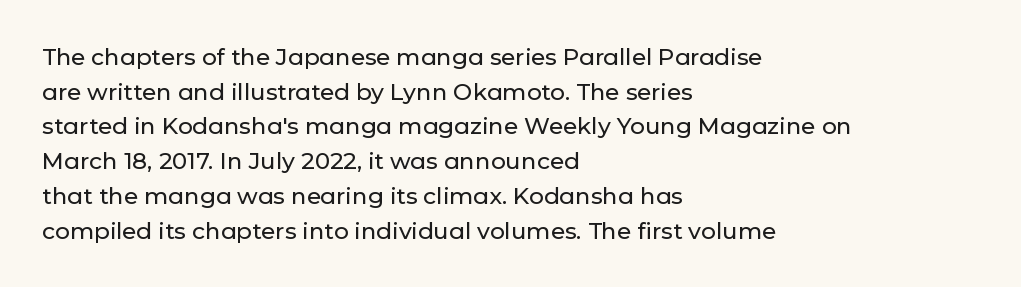
{"italic": "no", "underline": "no", "align": "left", "line_spacing": "normal", "line_spacing_ratio": 1.51, "letter_spacing": "normal", "letter_spacing_em": 0.0, "glyph_px": 23}
